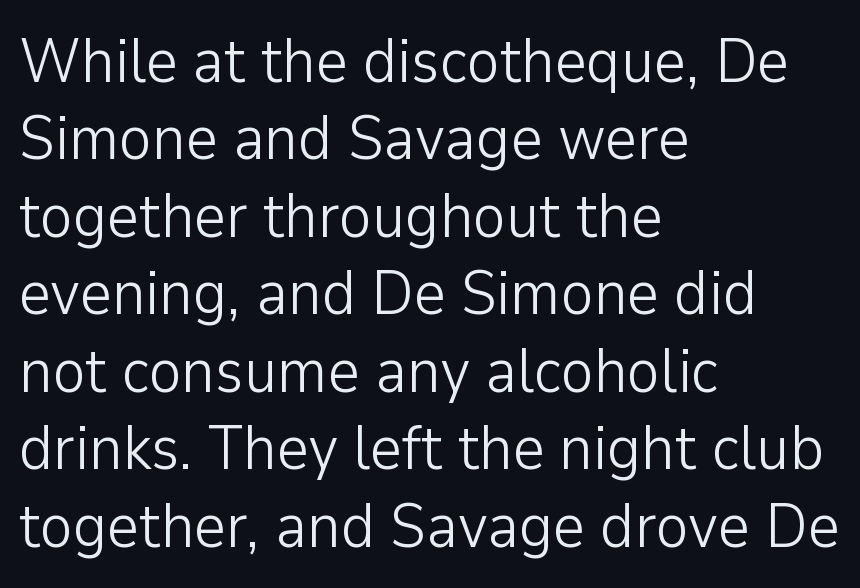
The zone under the glyphs is completely vacant. If you drew a ruler down the left edge, every line would touch it. Are there feet on the stems? There aren't — it's a sans. Compared with typical body copy, the letter spacing here is the same. These lines sit exactly where default settings would place them. The letters stand straight up with perfectly vertical stems.
